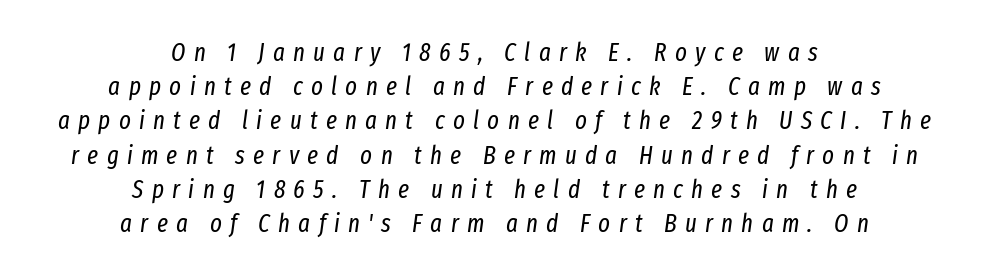
The whole block is typeset with a tilt. Unbolded letterforms with no extra heft. These lines are centered, leaving both edges ragged. Characters follow at a spacing far wider than the type designer built in. The string is rendered with underlining switched off.
